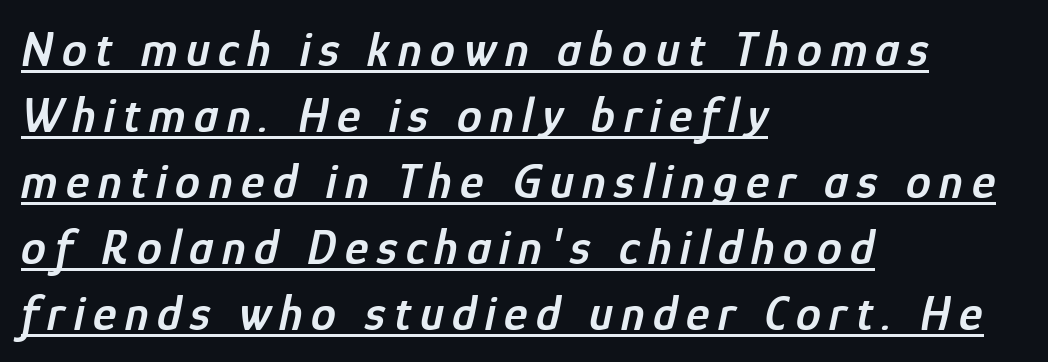
The image shows 50 px semibold, condensed type, italic (leaning right); set left-aligned, normal line spacing (1.32x), underlined; low stroke contrast and a medium x-height.
